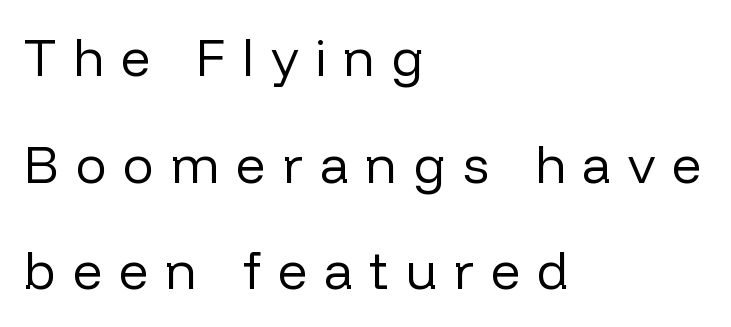
If you drew a line through each stem, it would be perfectly vertical. What kind of face is this? One without serifs — a sans. Stems and bowls with no extra thickness — not bold. The gaps between neighbouring characters are conspicuously large. Left-aligned paragraph, ragged on the right.
